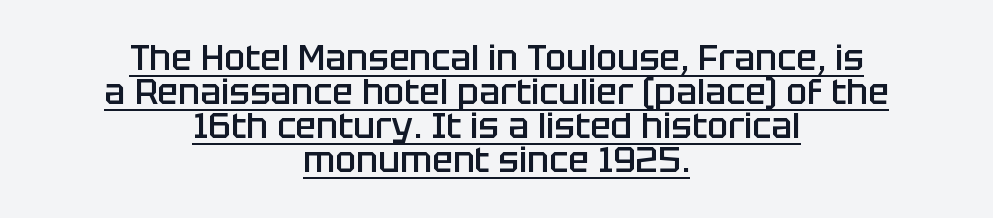
{"serif": "no", "italic": "no", "bold": "semi", "weight": "semibold", "width": "normal", "stroke_contrast": "low", "x_height": "large", "monospaced": "no", "underline": "yes", "align": "center", "line_spacing": "tight", "line_spacing_ratio": 0.97, "letter_spacing": "normal", "letter_spacing_em": 0.0, "glyph_px": 35}
